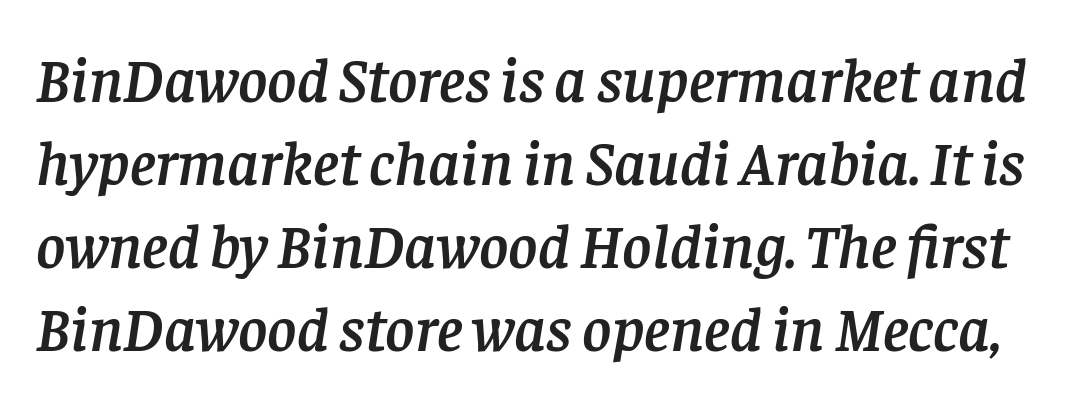
Slanted lettering throughout. Classification — serif. This sample has the flowing, uneven cadence of proportional lettering. A typesetter would call this leading conventional body-copy spacing.
